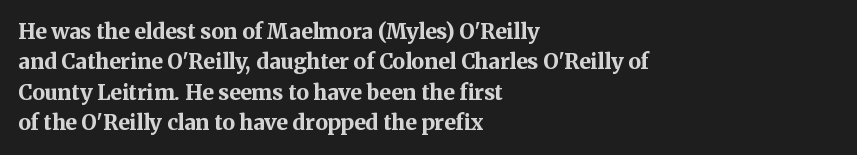
Q: Is the text bold? A: Yes.
Q: Is the text italic (slanted)? A: No, it is upright.
Q: Is the text underlined? A: No.
Q: How is the paragraph aligned? A: Left-aligned.
Q: Is the spacing between letters normal or unusually wide? A: Normal.
Q: Is the spacing between lines tight, normal or loose? A: Normal.
